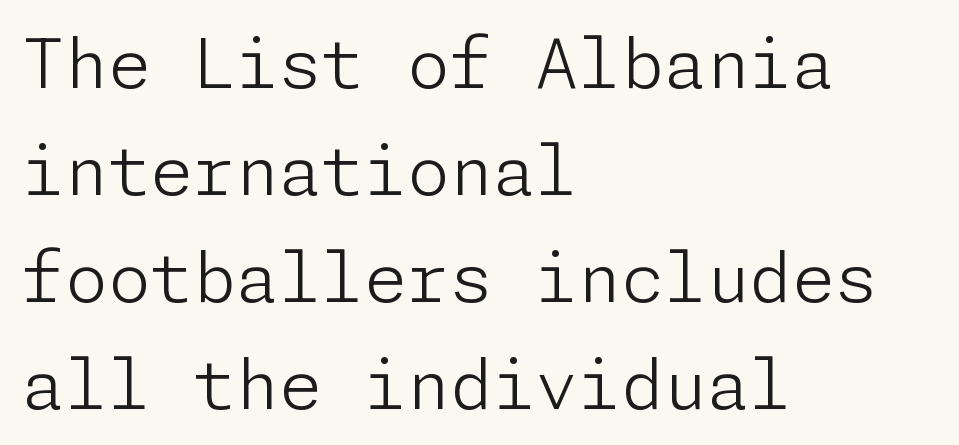
The image shows 69 px light sans-serif type, upright; set left-aligned, normal line spacing (1.55x), normal letter spacing, not underlined; low stroke contrast and a medium x-height.
